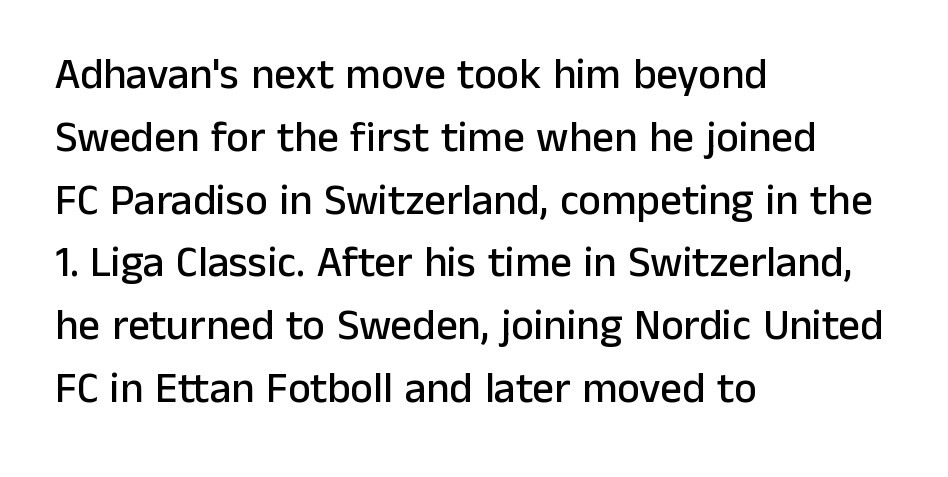
The image shows 43 px sans-serif type, upright; set left-aligned, normal line spacing (1.46x), normal letter spacing, not underlined; low stroke contrast and a medium x-height.
